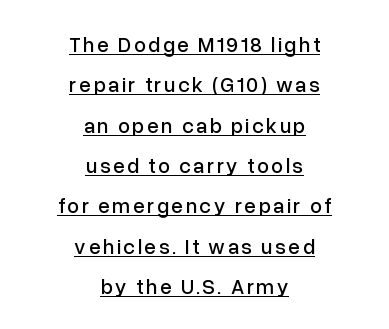
{"italic": "no", "underline": "yes", "align": "center", "line_spacing": "loose", "line_spacing_ratio": 1.92, "glyph_px": 21}
